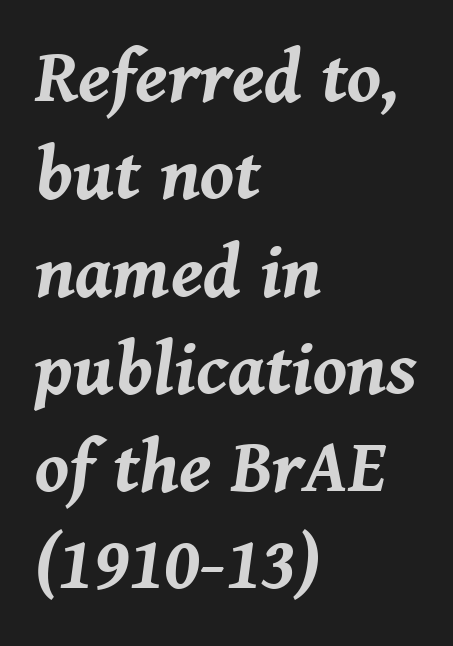
The image shows 75 px bold type, italic (leaning right); set left-aligned, normal line spacing (1.3x), normal letter spacing, not underlined; medium stroke contrast and a medium x-height.
